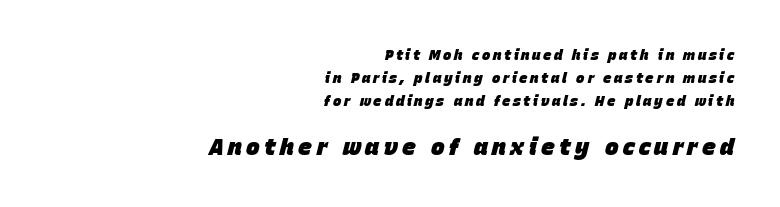
The axis of the letterforms is tilted away from vertical. The following chunk of copy outweighs the initial chunk in type size. The string is rendered with underlining switched off. Short and long lines alike share a common ending point at right. Typographic density is high because the face is bold.
